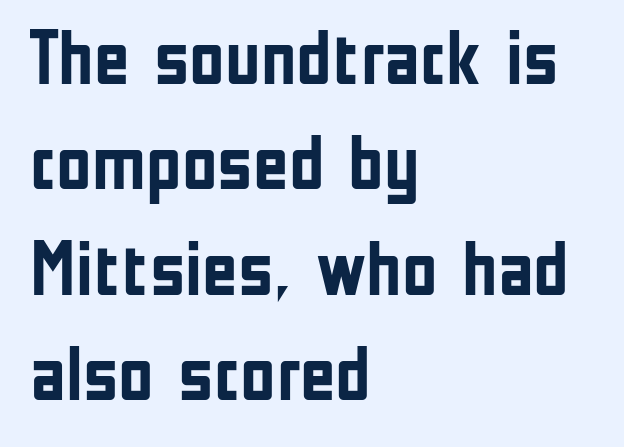
Plain, unruled lines of type. You can tell from the bare stems that sans-serif type was used. The rendering keeps characters at their native spacing. Do the characters align in a grid? No, the font is proportional. Line starts are locked; line ends wander. Italic: no, the glyphs are upright roman.
